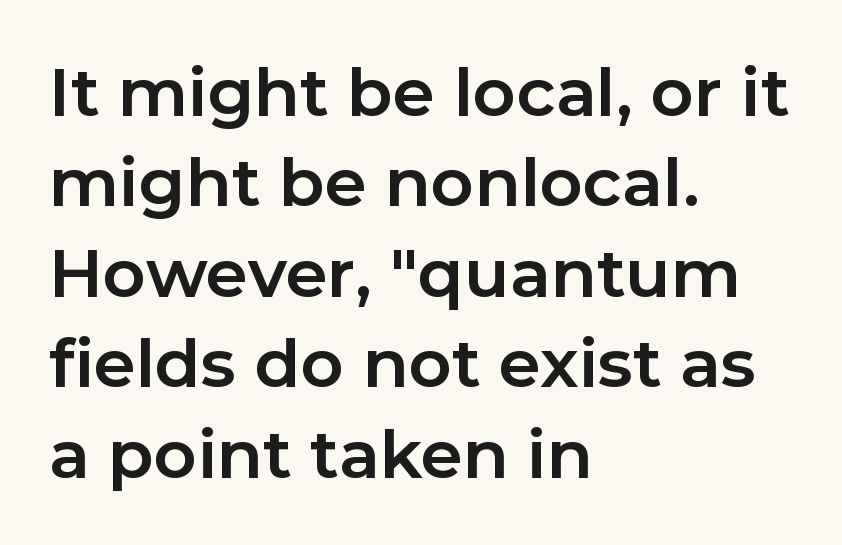
Q: Is the text bold? A: Yes.
Q: Is the text italic (slanted)? A: No, it is upright.
Q: Is the typeface a serif or a sans-serif typeface? A: Sans-serif.
Q: Is the text underlined? A: No.
Q: How is the paragraph aligned? A: Left-aligned.
Q: Is the spacing between letters normal or unusually wide? A: Normal.
Q: Is the spacing between lines tight, normal or loose? A: Normal.
Q: Width (condensed, normal, or wide)? A: Normal.
Q: Stroke contrast? A: Low.
Q: x-height? A: Medium.
Q: Monospaced? A: No.
